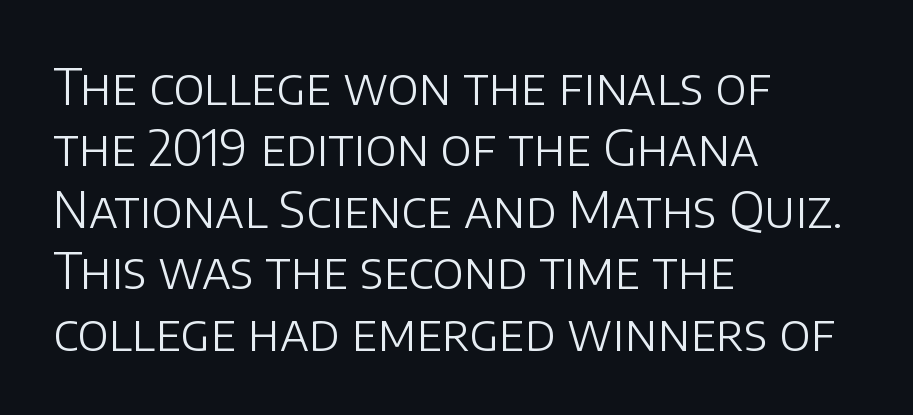
{"serif": "no", "italic": "no", "bold": "no", "weight": "light", "width": "normal", "stroke_contrast": "low", "x_height": "large", "monospaced": "no", "underline": "no", "align": "left", "line_spacing_ratio": 1.23, "letter_spacing": "normal", "letter_spacing_em": 0.0, "glyph_px": 50}
